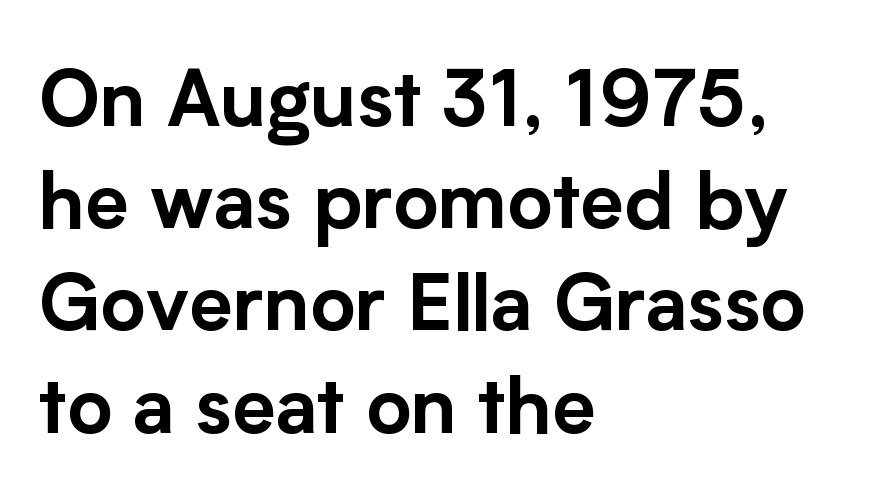
{"serif": "no", "italic": "no", "width": "normal", "stroke_contrast": "low", "x_height": "medium", "monospaced": "no", "underline": "no", "align": "left", "line_spacing": "normal", "line_spacing_ratio": 1.31, "letter_spacing": "normal", "letter_spacing_em": 0.0, "glyph_px": 78}
